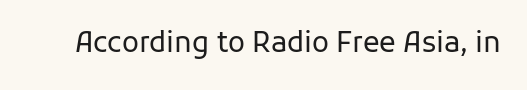
The specimen omits any rule beneath the text block's lines. Short note: letters normally spaced. Vertical strokes here are truly vertical. Note the varied advance widths — an 'i' is clearly narrower than an 'm'. The face used here is a sans, in the tradition of grotesques and geometrics.
